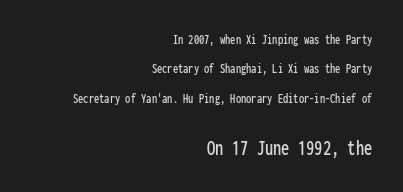
{"italic": "no", "underline": "no", "align": "right", "line_spacing": "loose", "line_spacing_ratio": 2.09, "letter_spacing": "normal", "letter_spacing_em": 0.0, "larger_block": "second", "size_ratio": 1.57, "glyph_px": 22}
